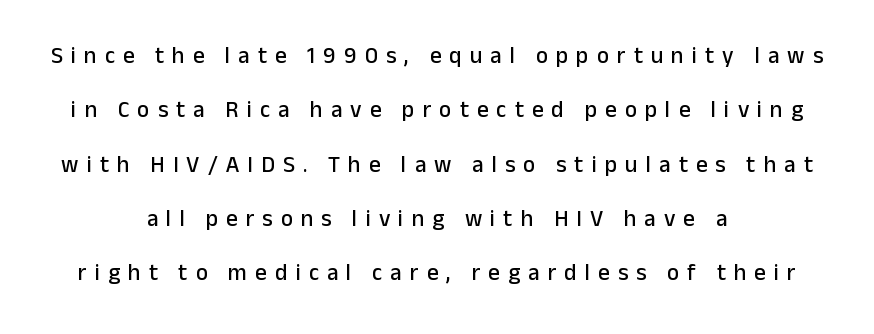
Every row of glyphs is offset so its center matches the block's center. Posture: upright roman. The string is rendered with underlining switched off. The letterforms stand isolated, each surrounded by extra space. Airy leading.
